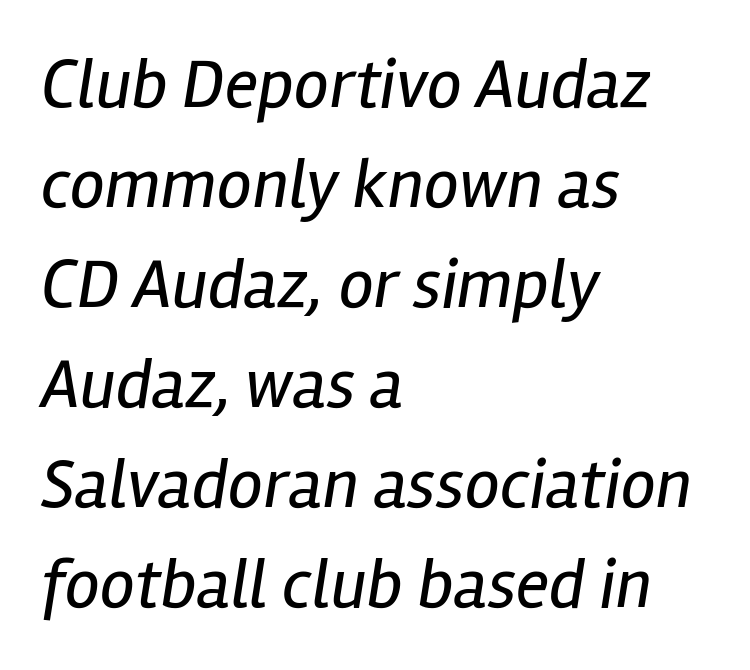
{"italic": "yes", "lean": "right", "slant_degrees": 12, "bold": "no", "weight": "regular", "width": "condensed", "stroke_contrast": "low", "x_height": "medium", "monospaced": "no", "underline": "no", "align": "left", "line_spacing": "normal", "line_spacing_ratio": 1.43, "letter_spacing": "normal", "letter_spacing_em": 0.0, "glyph_px": 70}
